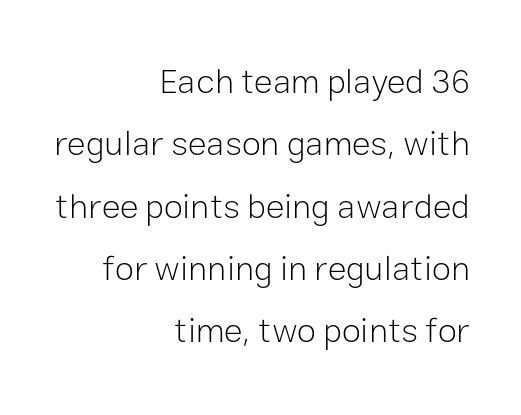
The image shows 35 px light sans-serif type, upright; set right-aligned, line spacing 1.78x, normal letter spacing, not underlined; low stroke contrast and a medium x-height.
